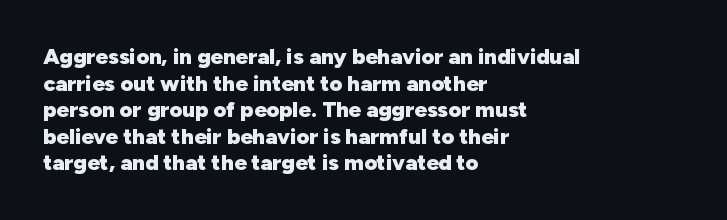
Which margin do the lines hug? The left one — the right edge is uneven. Weight check: bold — yes, fully. Tracking here is standard; glyphs follow each other at the usual distance. Unlike italic type, these characters show no tilt at all. Just letters on the line, the space beneath them empty.
